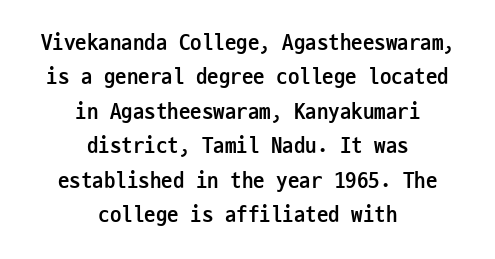
Q: Is the text bold? A: Yes.
Q: Is the text italic (slanted)? A: No, it is upright.
Q: Is the text underlined? A: No.
Q: How is the paragraph aligned? A: Centered.
Q: Is the spacing between letters normal or unusually wide? A: Normal.
Q: Is the spacing between lines tight, normal or loose? A: Normal.
